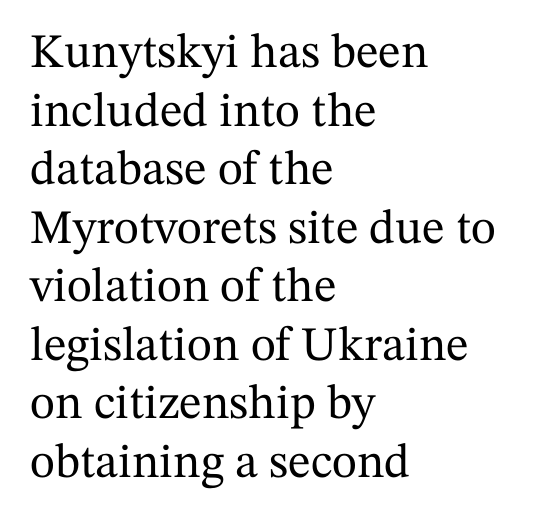
{"serif": "yes", "italic": "no", "width": "normal", "stroke_contrast": "medium", "x_height": "medium", "monospaced": "no", "underline": "no", "align": "left", "line_spacing_ratio": 1.22, "letter_spacing": "normal", "letter_spacing_em": 0.0, "glyph_px": 48}
